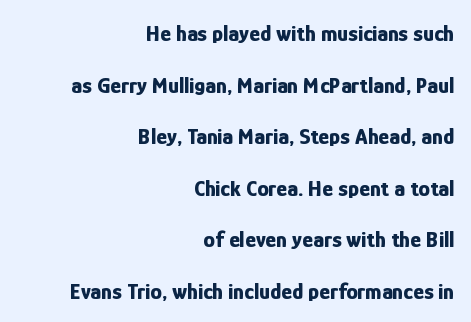
Q: Is the text bold? A: Yes.
Q: Is the text italic (slanted)? A: No, it is upright.
Q: Is the text underlined? A: No.
Q: How is the paragraph aligned? A: Right-aligned.
Q: Is the spacing between letters normal or unusually wide? A: Normal.
Q: Is the spacing between lines tight, normal or loose? A: Loose.
